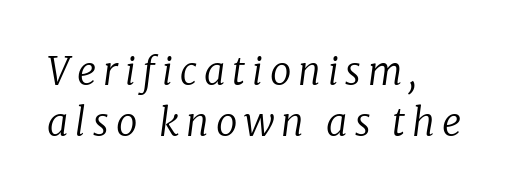
Q: Is the text bold? A: No.
Q: Is the text italic (slanted)? A: Yes, it leans right by about 8 degrees.
Q: Is the typeface a serif or a sans-serif typeface? A: Serif.
Q: Is the text underlined? A: No.
Q: How is the paragraph aligned? A: Left-aligned.
Q: Is the spacing between lines tight, normal or loose? A: Normal.
Q: Width (condensed, normal, or wide)? A: Normal.
Q: Stroke contrast? A: Low.
Q: x-height? A: Medium.
Q: Monospaced? A: No.
